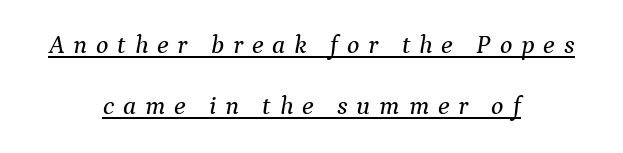
A student would call this center alignment; a typographer would say set centered. The designer dialed line spacing up above the default. Is the type slanted? Yes — the strokes lean at a clear angle. Is there an underline? Yes — a line sits under the letters. Each word looks stretched out because of the extra space between its letters.
